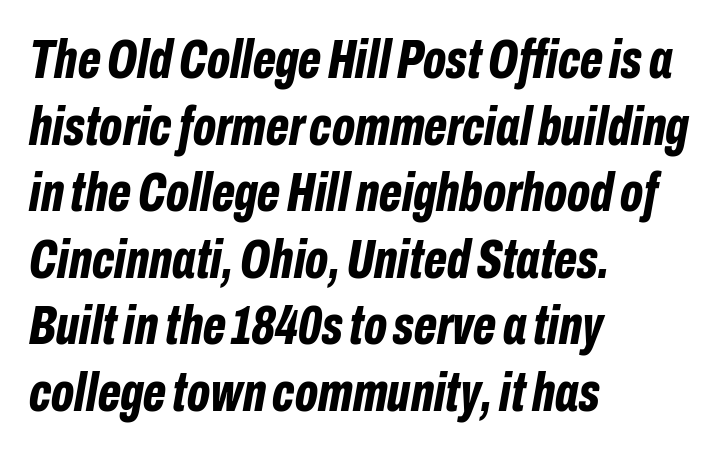
Here the designer chose a conventional face with non-uniform glyph widths. The space beneath each line is pristine and unruled. The whole block is typeset with a tilt. Typeset ragged right — the left edge is the straight one. Caption: bold face, heavy strokes.
